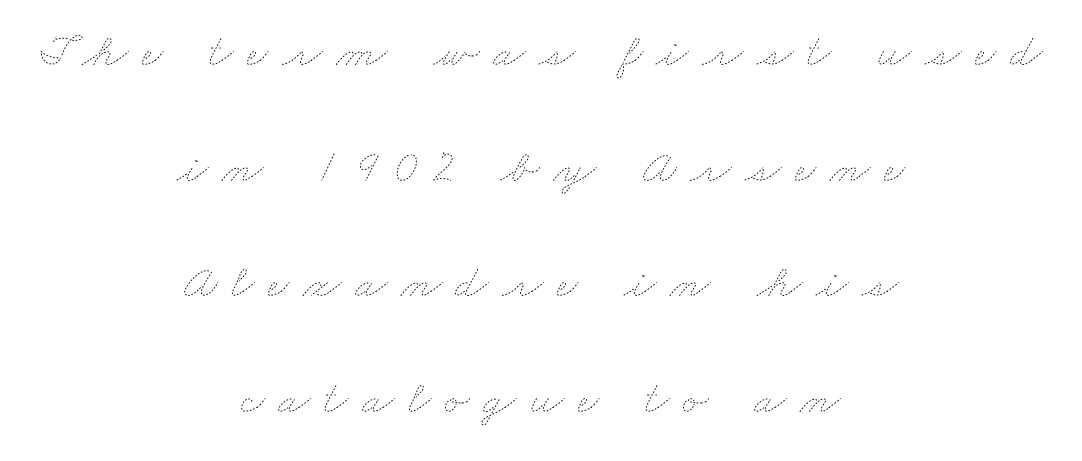
In CSS terms this would be text-align: center. Glyph-to-glyph distance is far greater than everyday printed text. Leading is clearly above the norm, producing a sparse column. The baseline area is clear. The rendering uses natural spacing where letterforms have individual widths.
